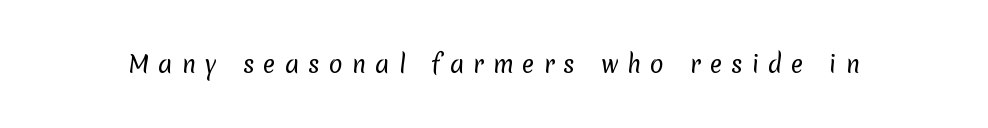
The image shows 23 px text type; set unusually wide letter spacing (+0.39 em), not underlined.
